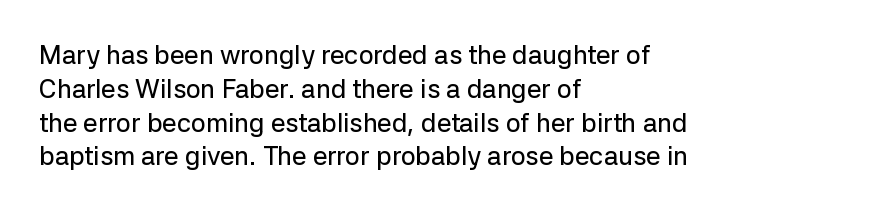
The ragged edge is on the right, which tells us the setting is flush left. How would I describe the line gaps? Plain and ordinary. This is the regular roman posture of the typeface. Only glyphs here, with clear space below each row.
